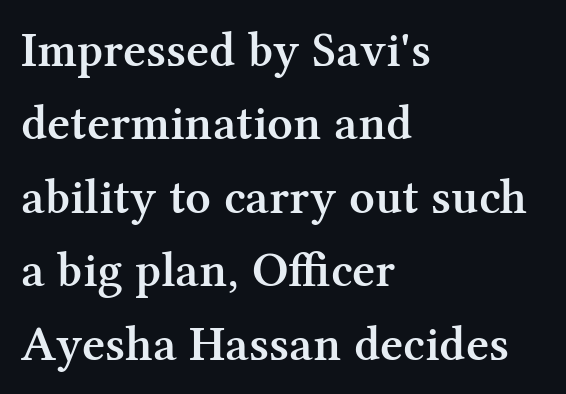
The image shows 50 px semibold serif type, upright; set left-aligned, normal line spacing (1.47x), normal letter spacing, not underlined; medium stroke contrast and a medium x-height.
